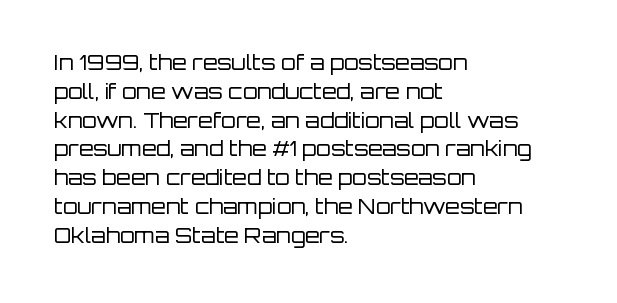
{"italic": "no", "bold": "no", "underline": "no", "align": "left", "line_spacing": "normal", "line_spacing_ratio": 1.37, "letter_spacing": "normal", "letter_spacing_em": 0.0, "glyph_px": 21}
